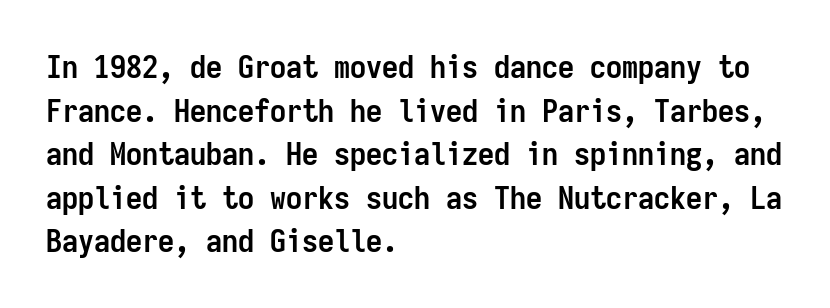
{"serif": "no", "italic": "no", "bold": "yes", "weight": "semibold", "width": "condensed", "stroke_contrast": "low", "x_height": "medium", "monospaced": "yes", "underline": "no", "align": "left", "line_spacing": "normal", "line_spacing_ratio": 1.36, "letter_spacing": "normal", "letter_spacing_em": 0.0, "glyph_px": 32}
